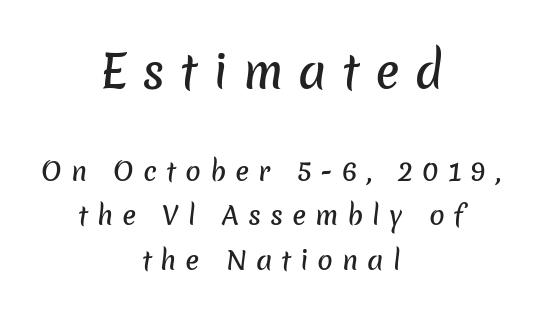
Q: Is the typeface a serif or a sans-serif typeface? A: Sans-serif.
Q: Is the text underlined? A: No.
Q: How is the paragraph aligned? A: Centered.
Q: Is the spacing between letters normal or unusually wide? A: Unusually wide.
Q: Which block of text is set in a larger size, the first (top) or the second (bottom)? A: The first (top) one.
Q: Width (condensed, normal, or wide)? A: Normal.
Q: Stroke contrast? A: Low.
Q: x-height? A: Medium.
Q: Monospaced? A: No.
